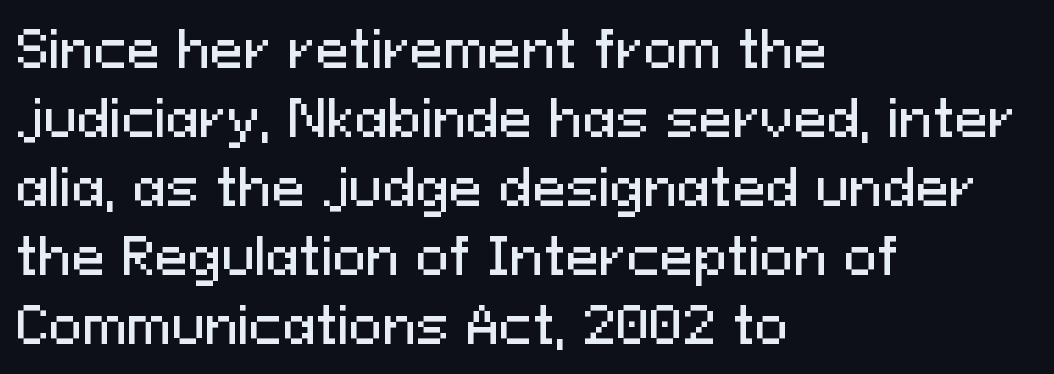
Q: Is the text italic (slanted)? A: No, it is upright.
Q: Is the typeface a serif or a sans-serif typeface? A: Sans-serif.
Q: Is the text underlined? A: No.
Q: How is the paragraph aligned? A: Left-aligned.
Q: Is the spacing between letters normal or unusually wide? A: Normal.
Q: Is the spacing between lines tight, normal or loose? A: Normal.
Q: Width (condensed, normal, or wide)? A: Normal.
Q: Stroke contrast? A: Medium.
Q: x-height? A: Medium.
Q: Monospaced? A: No.
